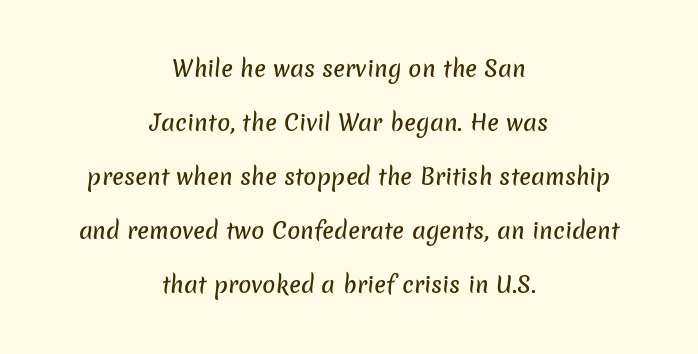
Students, observe: this is what heavily led, spacious text looks like. There is no visible air inserted between adjacent glyphs. Words float on clear page, feet unadorned. The setting favours the middle, as headings and verse often do.
